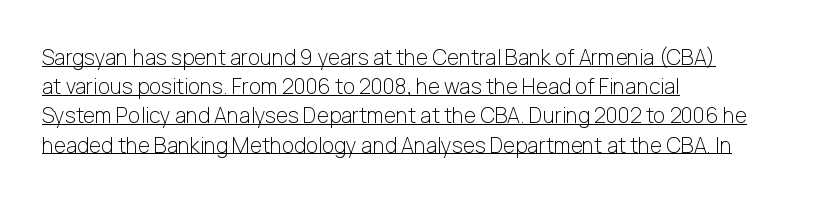
{"italic": "no", "bold": "no", "underline": "yes", "align": "left", "line_spacing": "normal", "line_spacing_ratio": 1.39, "letter_spacing": "normal", "letter_spacing_em": 0.0, "glyph_px": 21}
